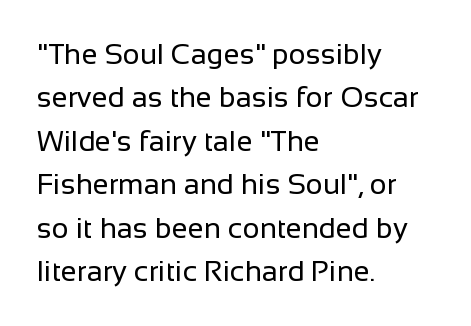
The image shows 29 px regular-weight sans-serif type, upright; set left-aligned, normal line spacing (1.5x), normal letter spacing, not underlined; low stroke contrast and a medium x-height.
